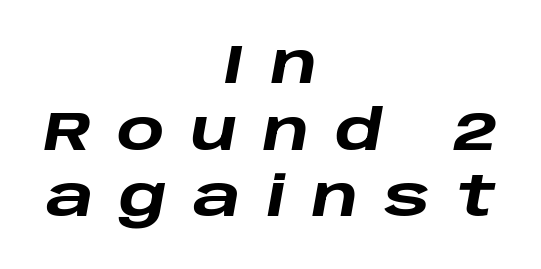
{"italic": "yes", "lean": "right", "slant_degrees": 10, "bold": "yes", "weight": "heavy", "width": "wide", "stroke_contrast": "low", "x_height": "large", "monospaced": "no", "underline": "no", "align": "center", "line_spacing_ratio": 1.19, "letter_spacing": "wide", "letter_spacing_em": 0.46, "glyph_px": 56}
